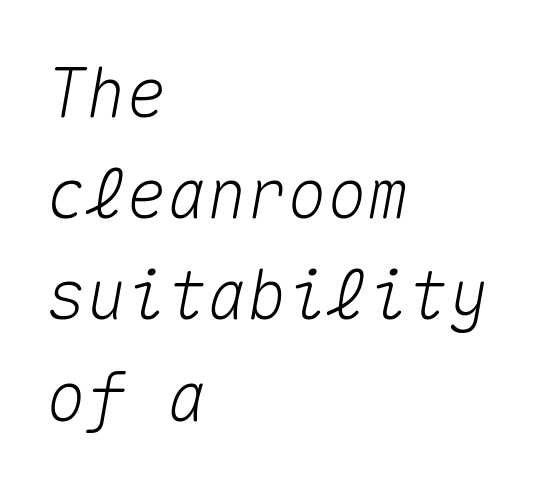
The image shows 67 px text type, italic (leaning right), monospaced; set left-aligned, normal line spacing (1.51x), normal letter spacing, not underlined; medium stroke contrast and a medium x-height.
